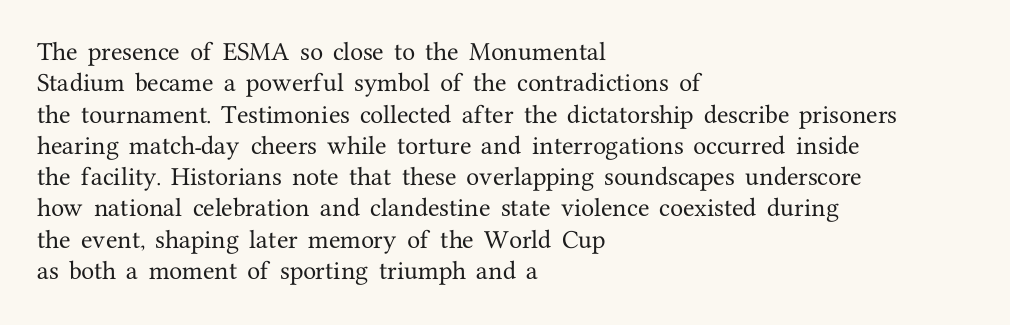
{"italic": "no", "underline": "no", "align": "left", "line_spacing": "normal", "line_spacing_ratio": 1.49, "letter_spacing": "normal", "letter_spacing_em": 0.0, "glyph_px": 21}
